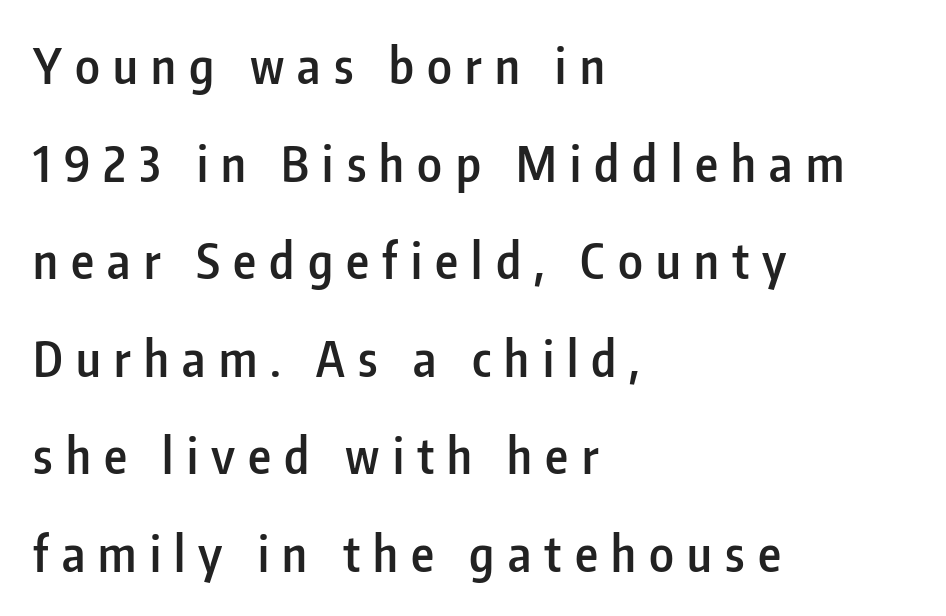
Horizontally, the lines are justified to the leading edge only. Does the type have serifs? No, each stem ends abruptly. The glyphs have the mass of a demibold cut, below bold. Tracking value appears strongly positive — letters spread wide.
